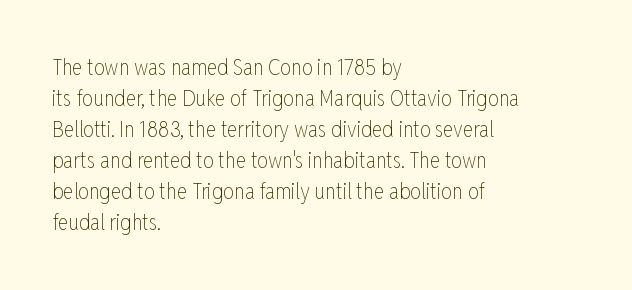
Q: Is the text bold? A: No.
Q: Is the text italic (slanted)? A: No, it is upright.
Q: Is the text underlined? A: No.
Q: How is the paragraph aligned? A: Left-aligned.
Q: Is the spacing between letters normal or unusually wide? A: Normal.
Q: Is the spacing between lines tight, normal or loose? A: Normal.
